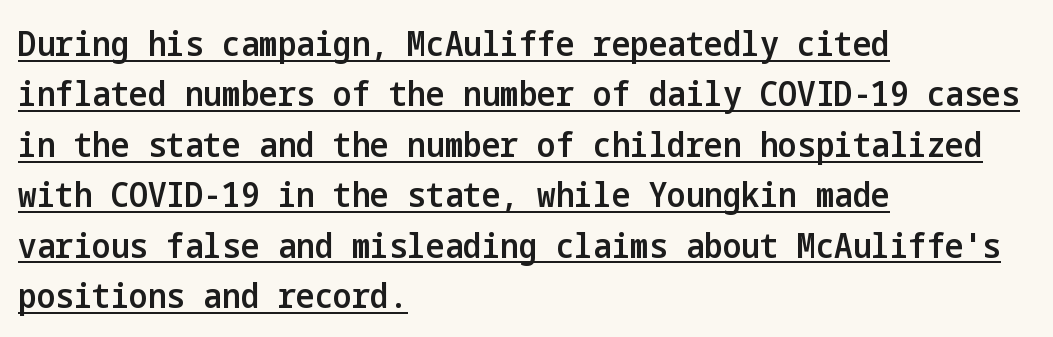
Q: Is the text bold? A: Semi-bold.
Q: Is the text italic (slanted)? A: No, it is upright.
Q: Is the typeface a serif or a sans-serif typeface? A: Sans-serif.
Q: Is the text underlined? A: Yes.
Q: How is the paragraph aligned? A: Left-aligned.
Q: Is the spacing between letters normal or unusually wide? A: Normal.
Q: Is the spacing between lines tight, normal or loose? A: Normal.
Q: Width (condensed, normal, or wide)? A: Condensed.
Q: Stroke contrast? A: Low.
Q: x-height? A: Medium.
